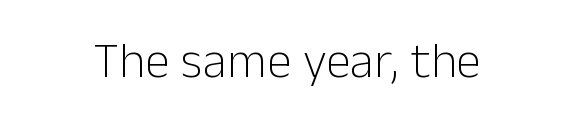
{"serif": "no", "italic": "no", "bold": "no", "weight": "light", "width": "normal", "stroke_contrast": "low", "x_height": "medium", "monospaced": "no", "underline": "no", "align": "center", "letter_spacing": "normal", "letter_spacing_em": 0.0, "glyph_px": 50}
